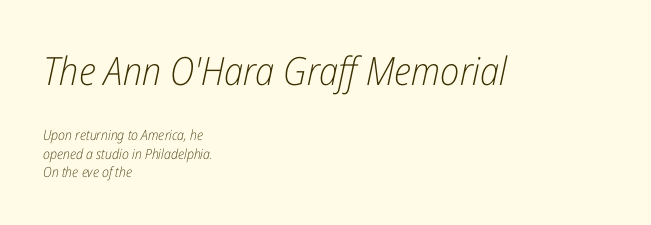
Q: Is the text bold? A: No.
Q: Is the text italic (slanted)? A: Yes, it leans right by about 12 degrees.
Q: Is the text underlined? A: No.
Q: How is the paragraph aligned? A: Left-aligned.
Q: Is the spacing between letters normal or unusually wide? A: Normal.
Q: Is the spacing between lines tight, normal or loose? A: Normal.
Q: Which block of text is set in a larger size, the first (top) or the second (bottom)? A: The first (top) one.
Q: Width (condensed, normal, or wide)? A: Condensed.
Q: Stroke contrast? A: Low.
Q: x-height? A: Medium.
Q: Monospaced? A: No.
